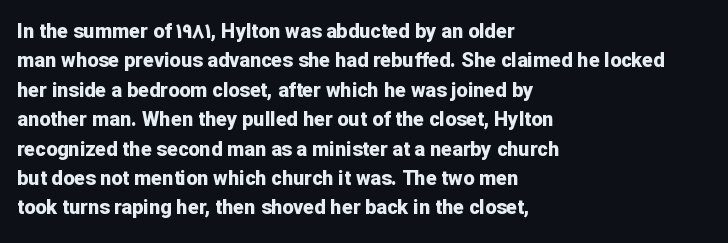
Emphasis by weight is at full strength: bold. The glyphs are unaccompanied by any horizontal stroke below them. Nothing unusual about the tracking: characters are spaced as the font intends. Do the letters lean? They stand straight. Every row of glyphs begins at an identical x-position on the left.
